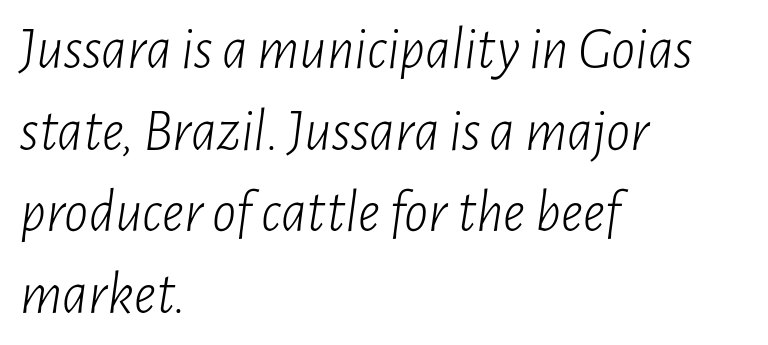
The image shows 60 px light, condensed type, italic (leaning right); set left-aligned, normal line spacing (1.36x), normal letter spacing, not underlined; low stroke contrast and a medium x-height.
